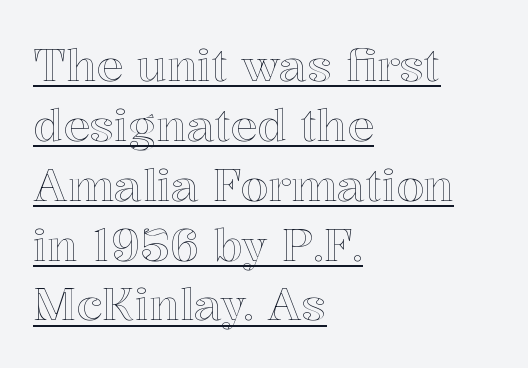
The specimen reads as upright at a glance. The vertical gap from one line to the next is medium. This rendering features underlined lettering. The text block is weighted toward the left margin, trailing off unevenly rightward. No extra tracking has been applied to these lines.
